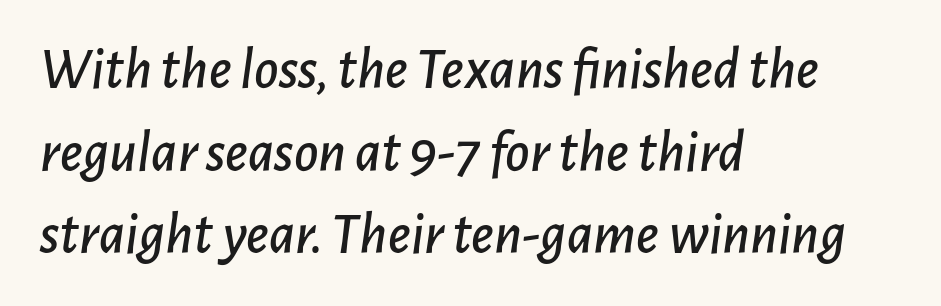
The image shows 59 px text type, italic (leaning right); set left-aligned, normal line spacing (1.4x), normal letter spacing, not underlined; low stroke contrast and a medium x-height.
